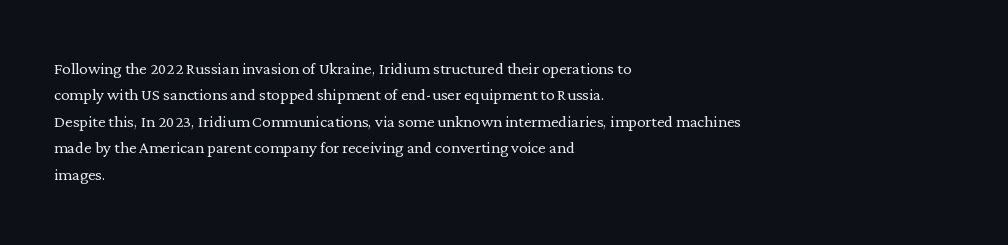
The image shows 21 px text type, upright; set left-aligned, normal line spacing (1.26x), normal letter spacing, not underlined.
